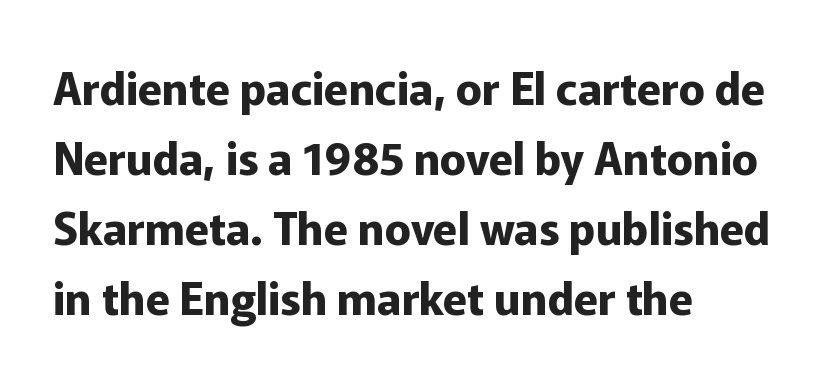
The image shows 44 px bold sans-serif type, upright; set left-aligned, normal line spacing (1.59x), normal letter spacing, not underlined; low stroke contrast and a medium x-height.
